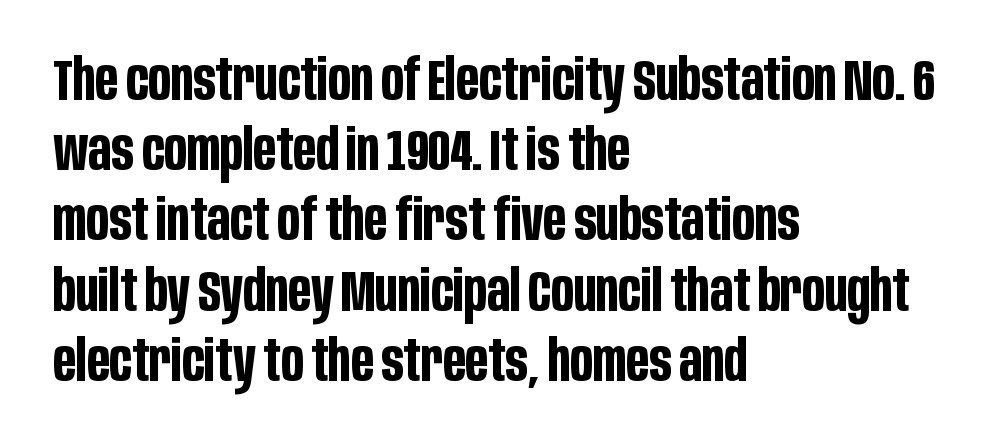
The baseline area is clear. Classification — sans serif. The typesetting leans heavy: a genuine bold. A classic flush-left, rag-right setting is used for this passage. Letter spacing: default.
